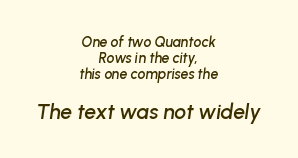
{"italic": "yes", "lean": "right", "slant_degrees": 8, "underline": "no", "align": "center", "line_spacing_ratio": 1.16, "letter_spacing": "normal", "letter_spacing_em": 0.0, "larger_block": "second", "size_ratio": 1.5, "glyph_px": 21}
